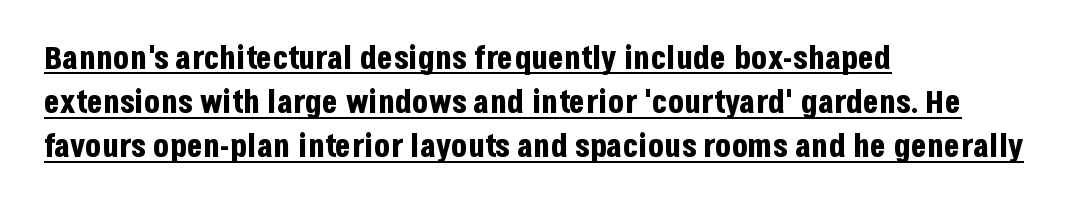
The axis of the letterforms is exactly vertical. The line texture is even and compact thanks to regular tracking. The string is rendered with underlining switched on. This rendering employs a face without finishing strokes, i.e., a sans-serif.
